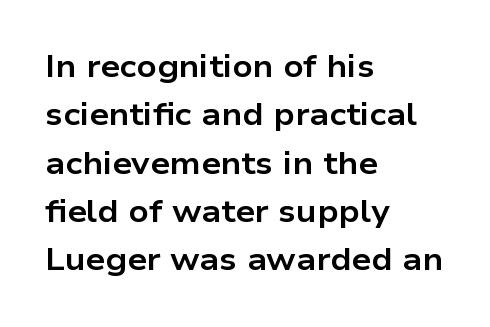
{"serif": "no", "italic": "no", "bold": "yes", "weight": "bold", "width": "wide", "stroke_contrast": "low", "x_height": "medium", "monospaced": "no", "underline": "no", "align": "left", "line_spacing": "normal", "line_spacing_ratio": 1.56, "letter_spacing": "normal", "letter_spacing_em": 0.0, "glyph_px": 31}
